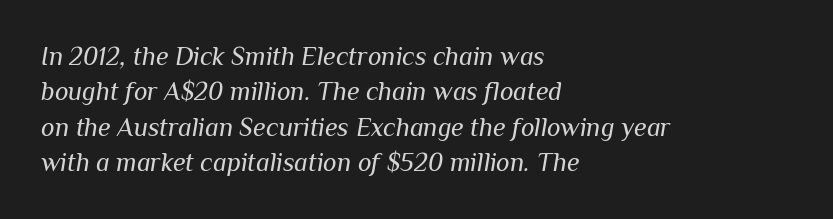
The image shows 26 px text type, italic (leaning right); set left-aligned, normal line spacing (1.36x), normal letter spacing, not underlined.
